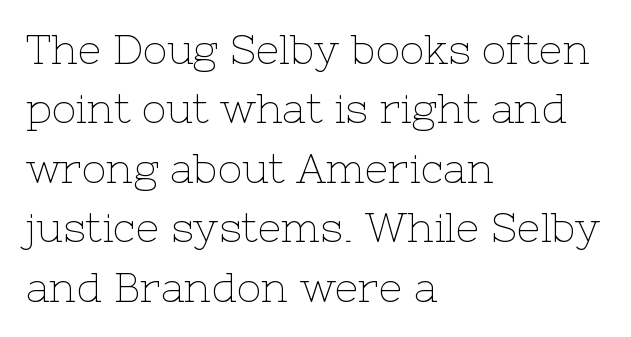
Regarding leading, the lines here are spaced in the standard way. The font family rendered here belongs to the serif group. The compositor pushed each line to the left boundary. A roman cut, with each character standing at attention. You could not count columns in this text — the font is proportionally spaced.
